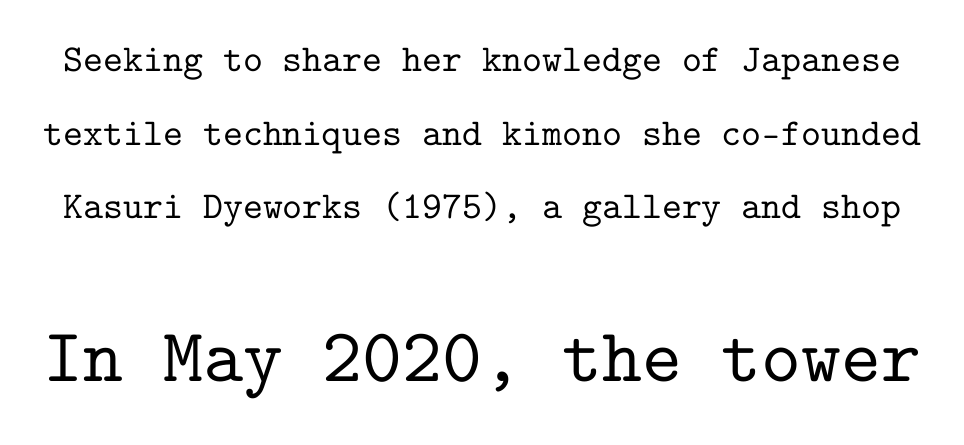
Q: Is the text italic (slanted)? A: No, it is upright.
Q: Is the typeface a serif or a sans-serif typeface? A: Serif.
Q: Is the text underlined? A: No.
Q: Is the spacing between letters normal or unusually wide? A: Normal.
Q: Is the spacing between lines tight, normal or loose? A: Loose.
Q: Which block of text is set in a larger size, the first (top) or the second (bottom)? A: The second (bottom) one.
Q: Width (condensed, normal, or wide)? A: Normal.
Q: Stroke contrast? A: Low.
Q: x-height? A: Medium.
Q: Monospaced? A: Yes.
